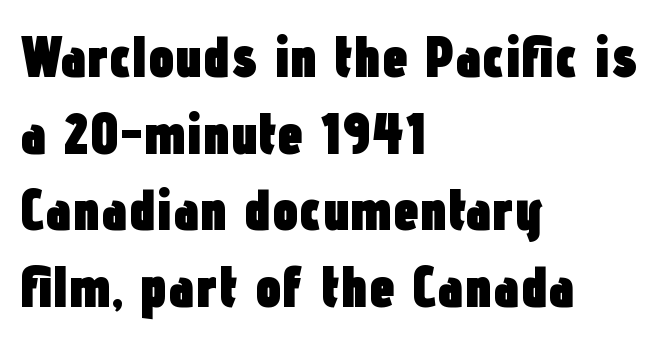
{"serif": "no", "italic": "no", "bold": "yes", "weight": "heavy", "width": "condensed", "stroke_contrast": "low", "x_height": "medium", "monospaced": "no", "underline": "no", "align": "left", "line_spacing": "normal", "line_spacing_ratio": 1.3, "letter_spacing": "normal", "letter_spacing_em": 0.0, "glyph_px": 59}
